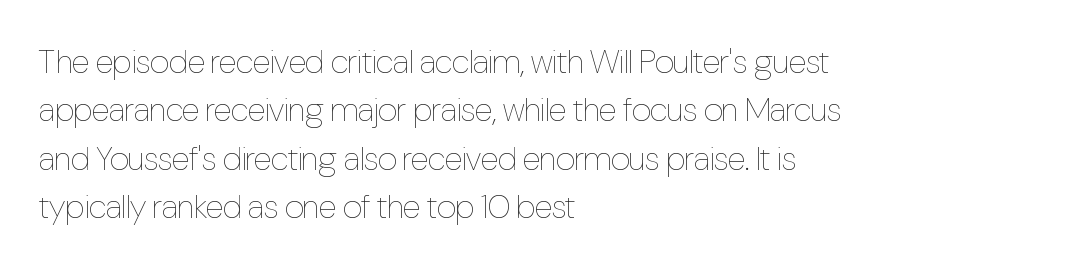
The image shows 34 px thin, condensed type, upright; set left-aligned, normal line spacing (1.42x), normal letter spacing, not underlined; low stroke contrast and a medium x-height.
